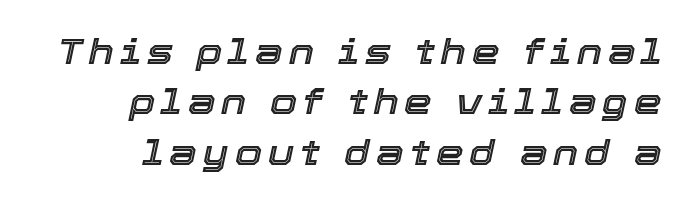
{"italic": "yes", "lean": "right", "slant_degrees": 12, "width": "normal", "x_height": "medium", "monospaced": "no", "underline": "no", "line_spacing": "normal", "line_spacing_ratio": 1.44, "glyph_px": 35}
